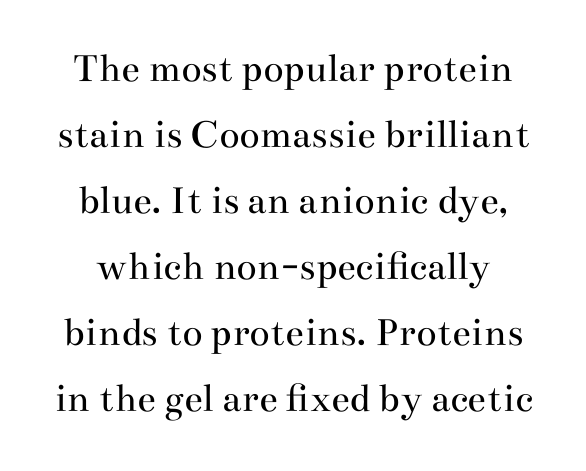
The image shows 42 px regular-weight, wide serif type, upright; set normal line spacing (1.57x), normal letter spacing, not underlined; medium stroke contrast and a small x-height.
